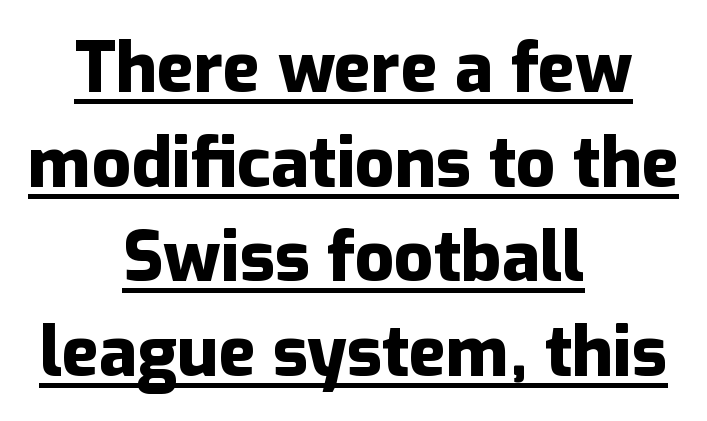
Q: Is the text bold? A: Yes.
Q: Is the text italic (slanted)? A: No, it is upright.
Q: Is the typeface a serif or a sans-serif typeface? A: Sans-serif.
Q: Is the text underlined? A: Yes.
Q: How is the paragraph aligned? A: Centered.
Q: Is the spacing between letters normal or unusually wide? A: Normal.
Q: Is the spacing between lines tight, normal or loose? A: Normal.
Q: Width (condensed, normal, or wide)? A: Normal.
Q: Stroke contrast? A: Low.
Q: x-height? A: Medium.
Q: Monospaced? A: No.
